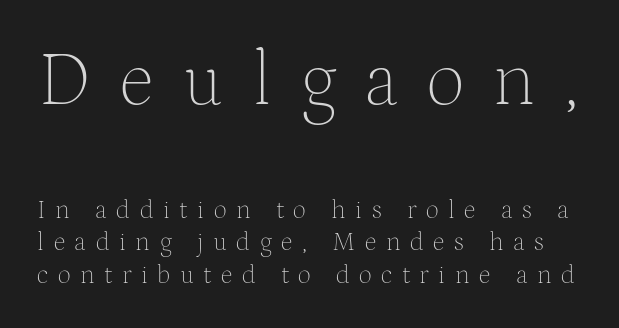
Proportional: the letters do not fall into vertical columns. Stroke terminals: seriffed. A roman cut, with each character standing at attention. What stands out about the letter spacing? Its width — letters are far apart. Only glyphs here, with clear space below each row. Heaviness? Minimal to ordinary, like unemphasized prose.
